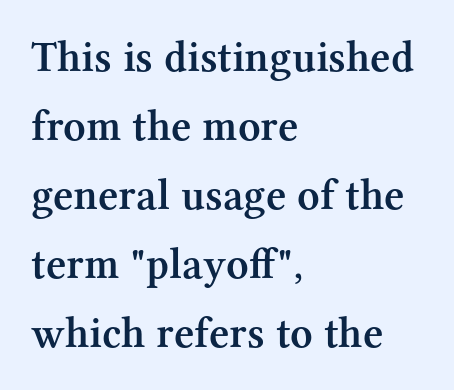
{"serif": "yes", "italic": "no", "bold": "semi", "weight": "semibold", "width": "normal", "stroke_contrast": "medium", "x_height": "medium", "monospaced": "no", "underline": "no", "align": "left", "line_spacing": "normal", "line_spacing_ratio": 1.57, "letter_spacing": "normal", "letter_spacing_em": 0.0, "glyph_px": 44}
